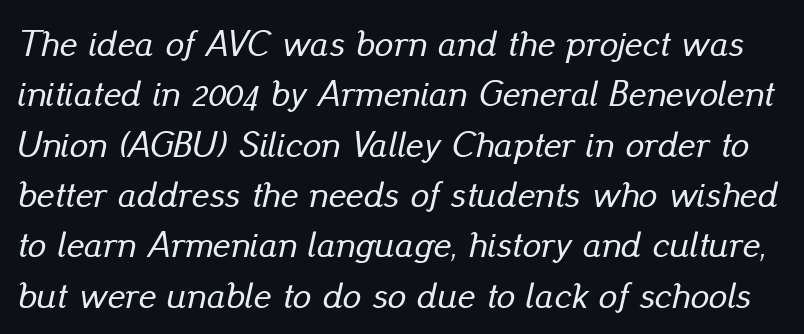
The image shows 37 px text type, italic (leaning right); set normal line spacing (1.36x), normal letter spacing, not underlined; low stroke contrast and a small x-height.
